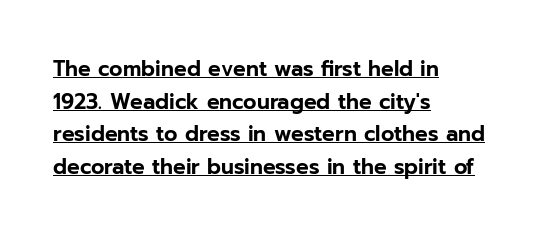
The image shows 21 px text type, upright; set left-aligned, normal line spacing (1.55x), normal letter spacing, underlined.
